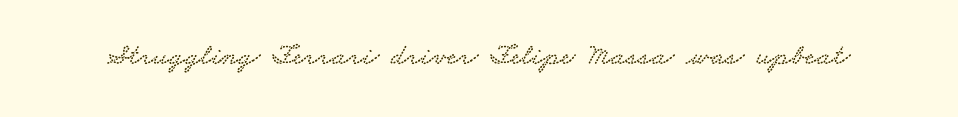
The image shows 30 px wide type; set normal letter spacing, not underlined; low stroke contrast and a small x-height.
